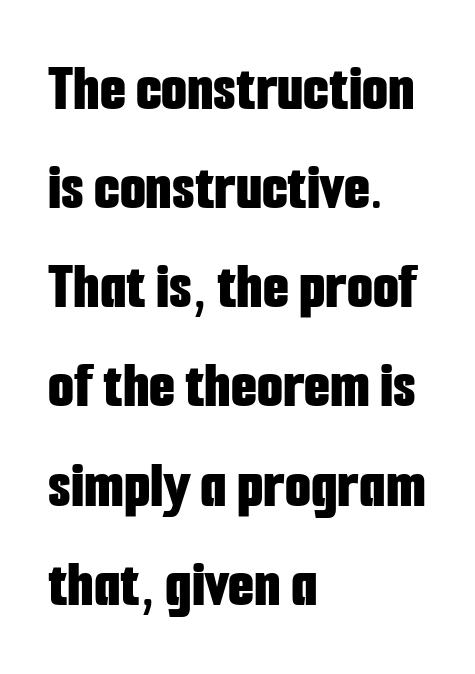
Every letter is thick-stroked: bold, no question. The text block is weighted toward the left margin, trailing off unevenly rightward. Regarding leading, the lines here are spaced in the standard way. Think of a printed novel: that variable character pitch is what you see here. The passage shown is not underscored anywhere.
